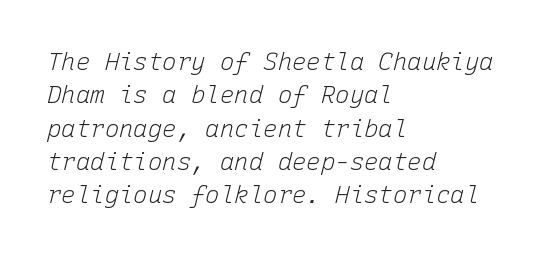
The image shows 24 px text type, italic (leaning right); set left-aligned, normal line spacing (1.39x), normal letter spacing, not underlined.
